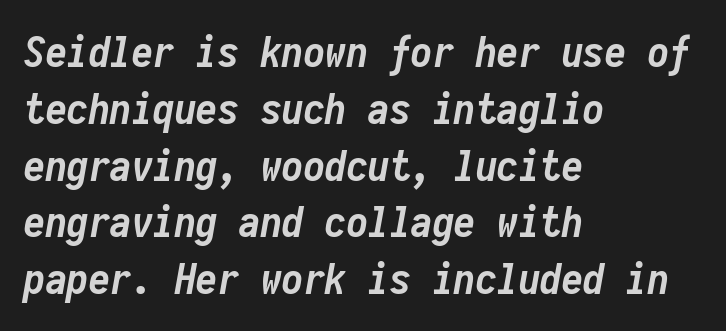
The image shows 43 px semibold, condensed type, italic (leaning right), monospaced; set left-aligned, normal line spacing (1.32x), normal letter spacing, not underlined; low stroke contrast and a medium x-height.
